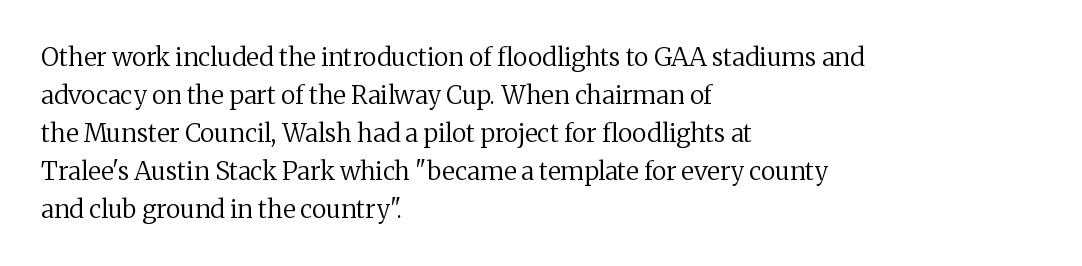
The image shows 25 px text type, upright; set left-aligned, normal line spacing (1.52x), normal letter spacing, not underlined.
